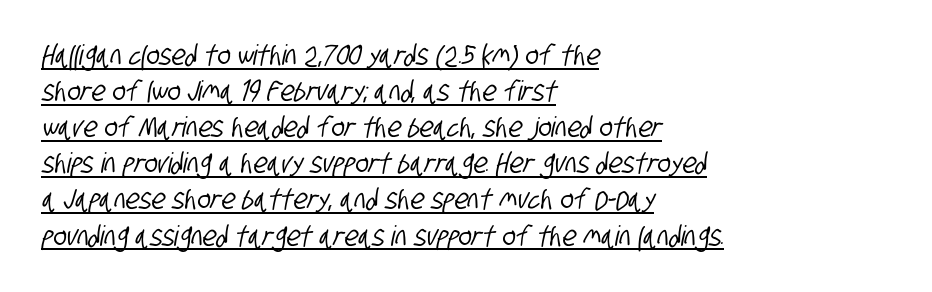
Q: Is the typeface a serif or a sans-serif typeface? A: Sans-serif.
Q: Is the text underlined? A: Yes.
Q: How is the paragraph aligned? A: Left-aligned.
Q: Is the spacing between letters normal or unusually wide? A: Normal.
Q: Is the spacing between lines tight, normal or loose? A: Normal.
Q: Width (condensed, normal, or wide)? A: Condensed.
Q: Stroke contrast? A: Low.
Q: x-height? A: Large.
Q: Monospaced? A: No.
